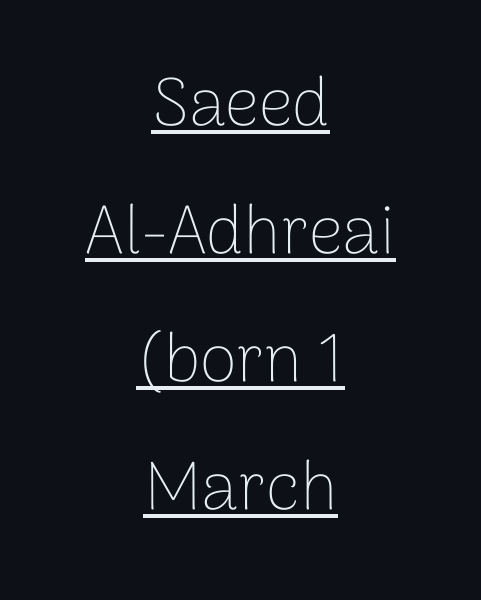
Italic? Not at all — the glyphs are vertical. Each line is balanced around a shared central axis. Serif or sans? Sans — the stroke terminals are bare. Unbolded letterforms with no extra heft. The glyphs are accompanied by a horizontal stroke just below them.
